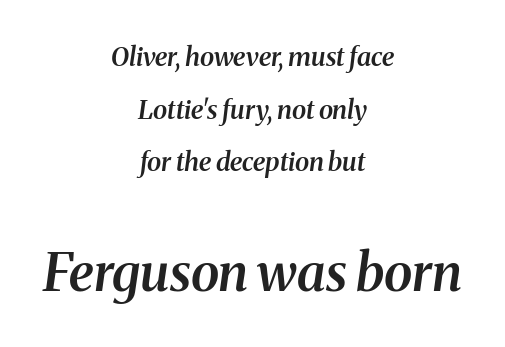
Q: Is the text bold? A: Semi-bold.
Q: Is the text italic (slanted)? A: Yes, it leans right by about 8 degrees.
Q: Is the typeface a serif or a sans-serif typeface? A: Serif.
Q: Is the text underlined? A: No.
Q: How is the paragraph aligned? A: Centered.
Q: Is the spacing between letters normal or unusually wide? A: Normal.
Q: Is the spacing between lines tight, normal or loose? A: Loose.
Q: Which block of text is set in a larger size, the first (top) or the second (bottom)? A: The second (bottom) one.
Q: Width (condensed, normal, or wide)? A: Normal.
Q: Stroke contrast? A: Medium.
Q: x-height? A: Medium.
Q: Monospaced? A: No.
